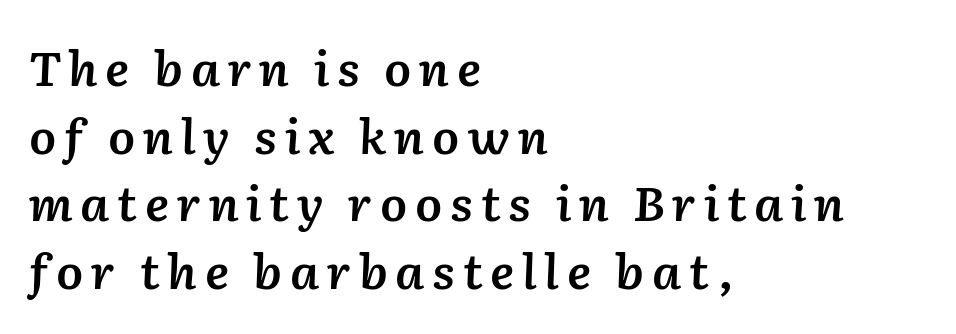
Spacing verdict: proportional, widths tailored to each character. The ragged edge is on the right, which tells us the setting is flush left. The specimen reads as italic at a glance. Unmarked baselines from the first word to the last.
